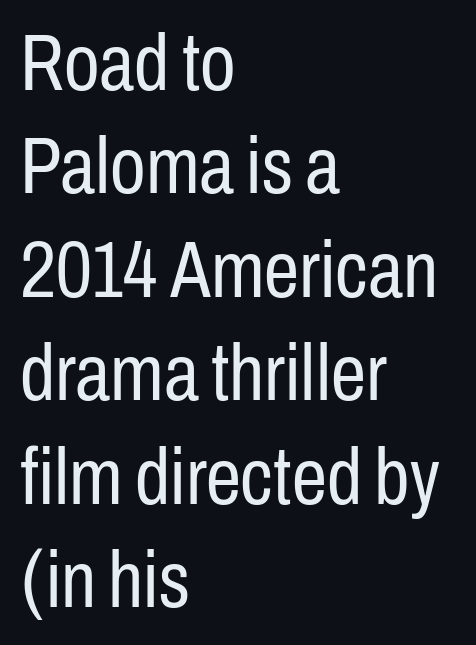
The image shows 79 px regular-weight, condensed sans-serif type, upright; set left-aligned, normal line spacing (1.31x), normal letter spacing, not underlined; low stroke contrast and a medium x-height.
